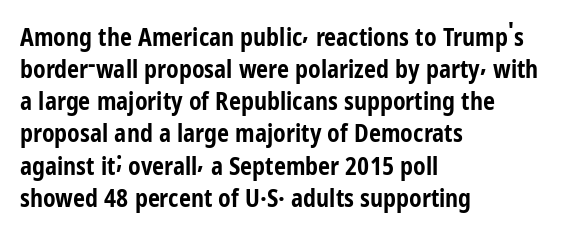
Heavy-handed strokes throughout: this text is bold. Ordinary non-slanted type is in use. The text block is weighted toward the left margin, trailing off unevenly rightward. Students, observe: this is what conventionally led text looks like. Students, note that the glyphs here touch the page at normal intervals. The words here are not underlined.
